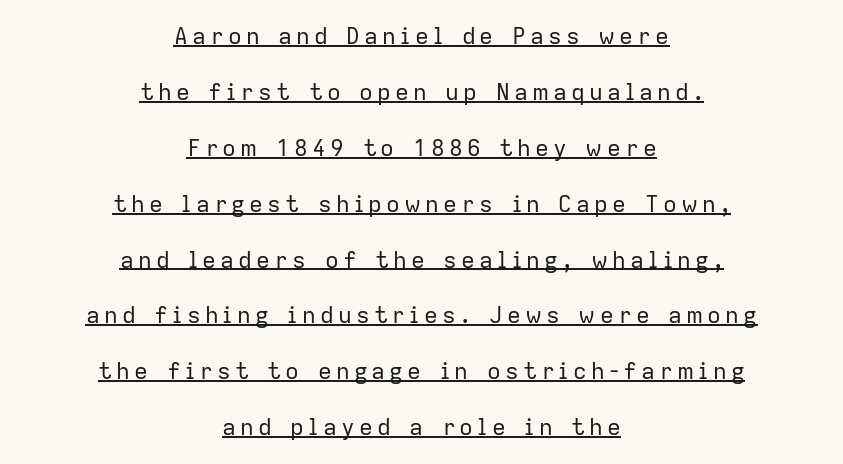
{"italic": "no", "bold": "no", "underline": "yes", "align": "center", "line_spacing": "loose", "line_spacing_ratio": 2.43, "glyph_px": 23}
